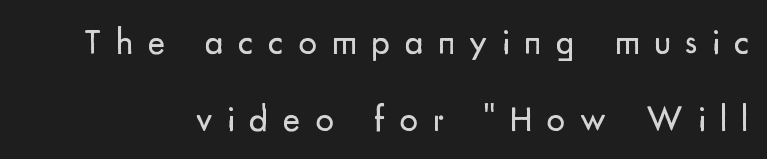
{"serif": "no", "italic": "no", "bold": "no", "weight": "regular", "width": "normal", "stroke_contrast": "low", "x_height": "small", "monospaced": "no", "underline": "no", "line_spacing": "loose", "line_spacing_ratio": 2.07, "letter_spacing": "wide", "letter_spacing_em": 0.39, "glyph_px": 37}
